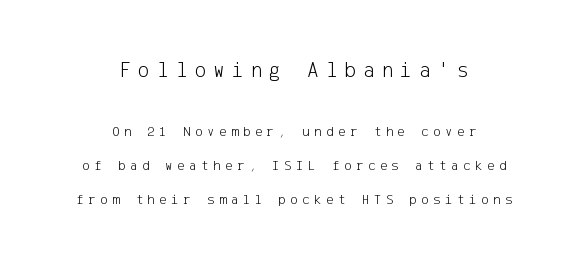
{"italic": "no", "bold": "no", "underline": "no", "align": "center", "line_spacing": "loose", "line_spacing_ratio": 2.4, "letter_spacing": "wide", "letter_spacing_em": 0.32, "larger_block": "first", "size_ratio": 1.57, "glyph_px": 22}
